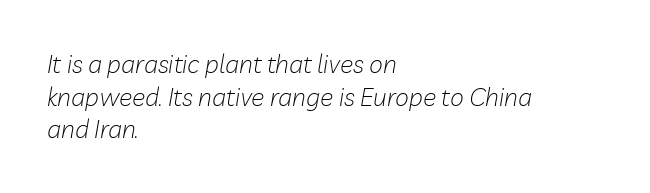
Q: Is the text bold? A: No.
Q: Is the text italic (slanted)? A: Yes, it leans right by about 10 degrees.
Q: Is the text underlined? A: No.
Q: How is the paragraph aligned? A: Left-aligned.
Q: Is the spacing between letters normal or unusually wide? A: Normal.
Q: Is the spacing between lines tight, normal or loose? A: Normal.
